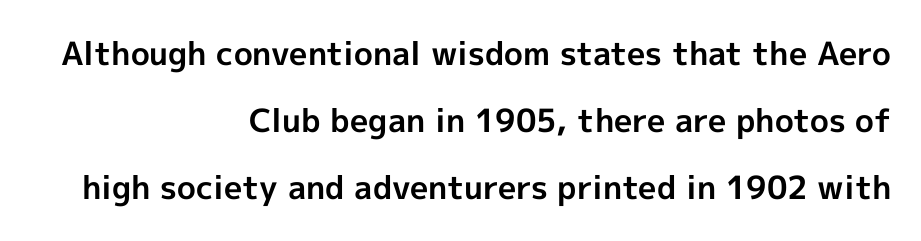
The image shows 32 px bold sans-serif type, upright; set right-aligned, loose line spacing (2.1x), normal letter spacing, not underlined; a medium x-height.
